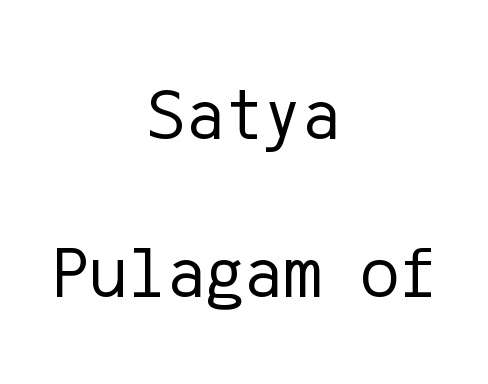
The image shows 73 px regular-weight sans-serif type, upright; set centered, loose line spacing (2.16x), normal letter spacing, not underlined; low stroke contrast and a medium x-height.
